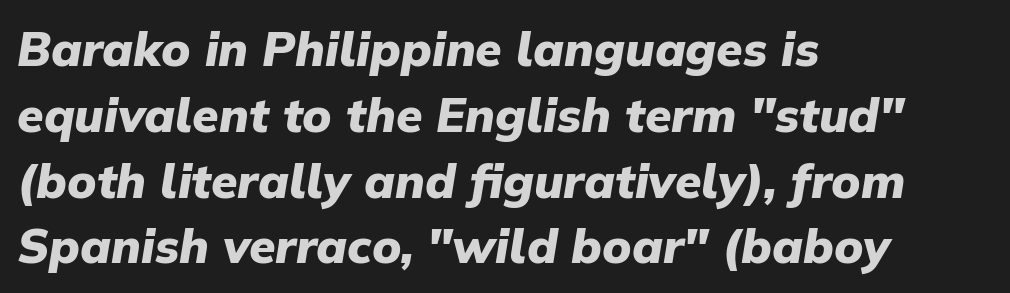
Emphasis by weight is at full strength: bold. Letter spacing: default. Anything drawn beneath the words? Only blank space. Short and long lines alike share a common starting point at left. Note the varied advance widths — an 'i' is clearly narrower than an 'm'. Is there much room between lines? A standard amount, neither cramped nor airy.
